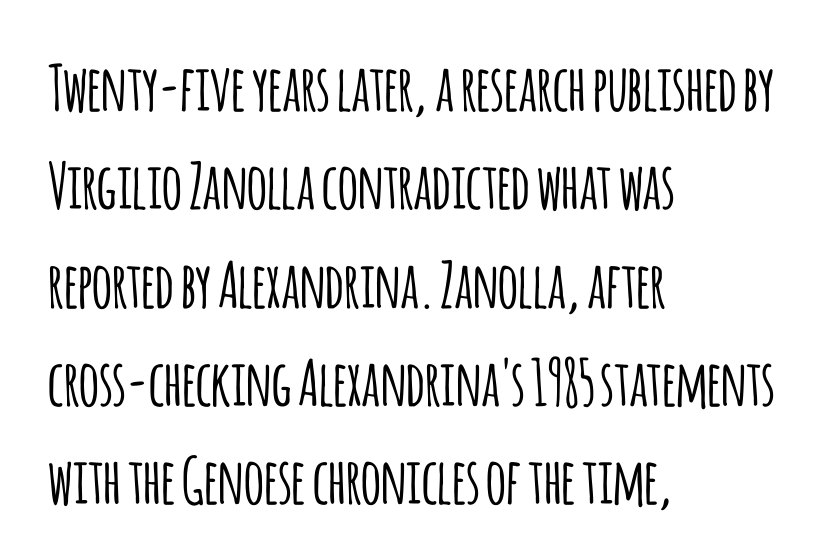
Reading down the column, the eye jumps a familiar distance to each next line. The paragraph has a hard left edge and a soft right edge. Plain, unruled lines of type. The rendering shows plain stroke endings on the letterforms — a sans-serif design.
